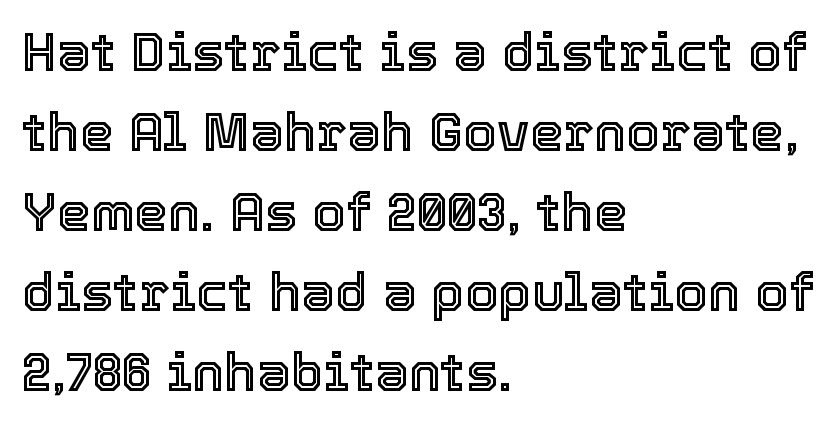
Teacher's note: observe the even left margin — that is flush-left alignment. These lines are rendered in a variable-pitch font. Nope, not italic — everything's standing straight. Summary of vertical rhythm: regular, with standard interline spacing.
